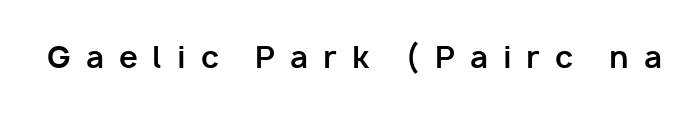
{"serif": "no", "italic": "no", "bold": "yes", "weight": "bold", "width": "normal", "stroke_contrast": "low", "x_height": "medium", "monospaced": "no", "underline": "no", "letter_spacing": "wide", "letter_spacing_em": 0.5, "glyph_px": 30}
